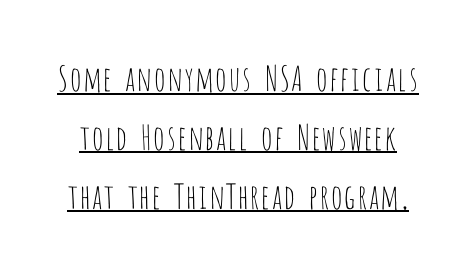
{"serif": "no", "italic": "no", "bold": "no", "weight": "thin", "width": "condensed", "stroke_contrast": "low", "x_height": "large", "monospaced": "no", "underline": "yes", "line_spacing_ratio": 1.73, "letter_spacing": "normal", "letter_spacing_em": 0.0, "glyph_px": 34}
